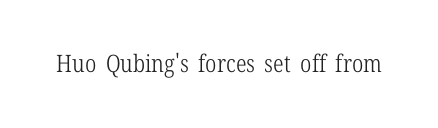
{"italic": "no", "bold": "no", "underline": "no", "letter_spacing": "normal", "letter_spacing_em": 0.0, "glyph_px": 24}
